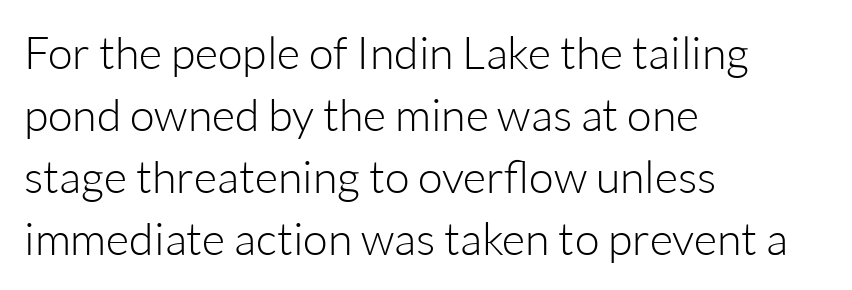
{"serif": "no", "italic": "no", "bold": "no", "weight": "light", "width": "normal", "stroke_contrast": "low", "x_height": "medium", "monospaced": "no", "underline": "no", "align": "left", "line_spacing": "normal", "line_spacing_ratio": 1.38, "letter_spacing": "normal", "letter_spacing_em": 0.0, "glyph_px": 45}
